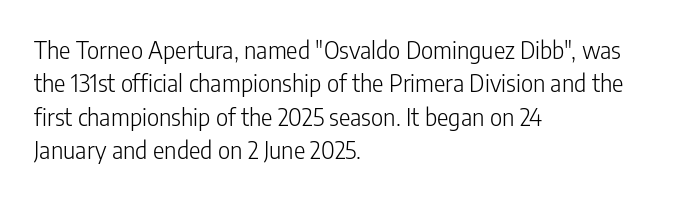
The letterforms sit at book weight or below. Posture: straight, roman, zero tilt. Tracking value appears to be zero — textbook default spacing. The passage shown stacks its lines at a standard gap. Is the block centered? No — it sits flush against the left margin. The foot of each line stays bare and open.
